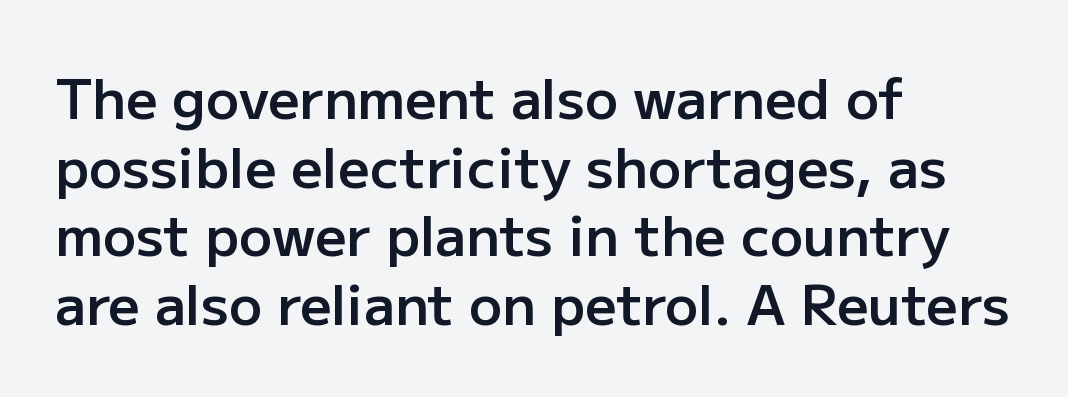
The image shows 55 px semibold sans-serif type, upright; set left-aligned, normal line spacing (1.25x), normal letter spacing, not underlined; low stroke contrast and a medium x-height.
